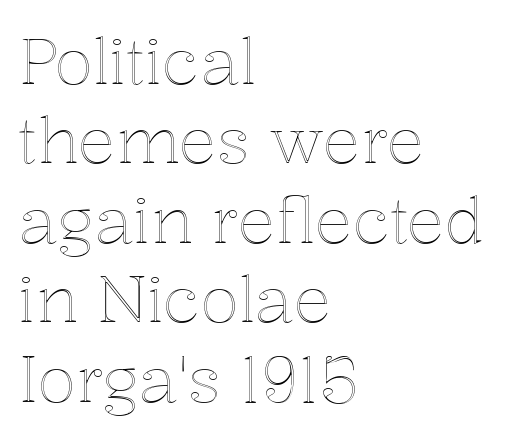
Check the space under the baseline: it is left empty. Does extra space separate the letters? No, they use regular spacing. Character widths vary here, with narrow letters taking less room than wide ones. Designer's note — italics off, roman on. The ragged edge is on the right, which tells us the setting is flush left.
